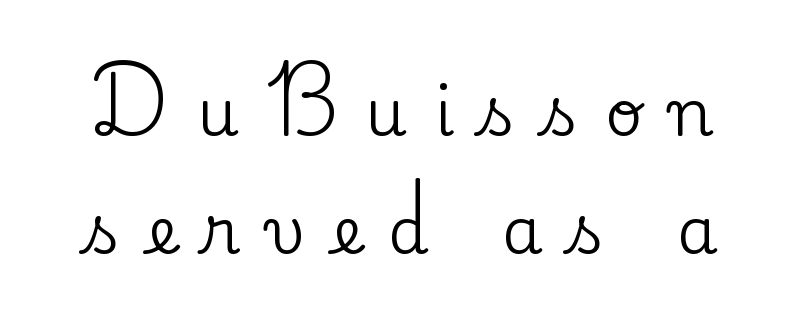
Display-style spreading of the glyphs; the letterfit is very open. If you drew a line through each stem, it would be perfectly vertical. The type family on display is of the serif kind. This sample has the flowing, uneven cadence of proportional lettering. The zone under the glyphs is completely vacant.
